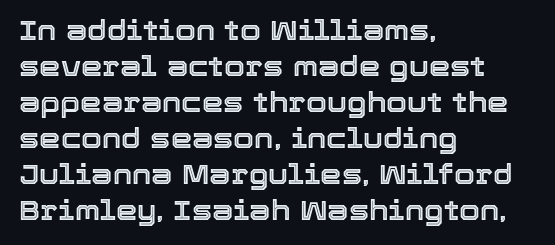
The image shows 27 px text type, upright; set left-aligned, normal line spacing (1.33x), normal letter spacing, not underlined.
